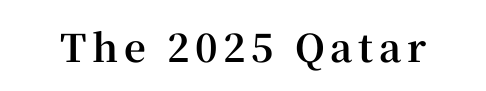
Q: Is the text bold? A: Yes.
Q: Is the text italic (slanted)? A: No, it is upright.
Q: Is the typeface a serif or a sans-serif typeface? A: Serif.
Q: Is the text underlined? A: No.
Q: Width (condensed, normal, or wide)? A: Normal.
Q: Stroke contrast? A: High.
Q: x-height? A: Medium.
Q: Monospaced? A: No.
